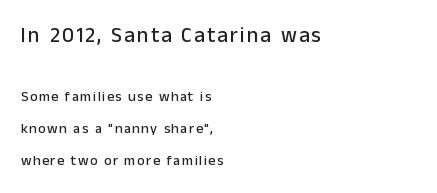
Q: Is the text italic (slanted)? A: No, it is upright.
Q: Is the text underlined? A: No.
Q: How is the paragraph aligned? A: Left-aligned.
Q: Is the spacing between lines tight, normal or loose? A: Loose.
Q: Which block of text is set in a larger size, the first (top) or the second (bottom)? A: The first (top) one.
